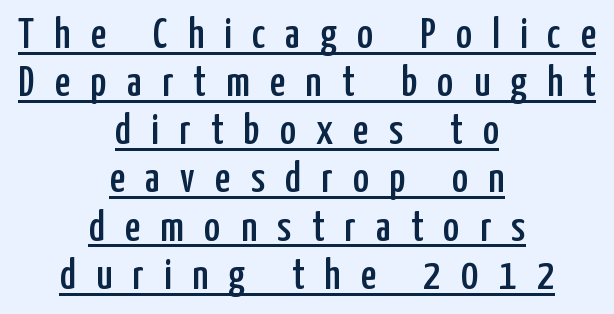
Q: Is the text italic (slanted)? A: No, it is upright.
Q: Is the typeface a serif or a sans-serif typeface? A: Sans-serif.
Q: Is the text underlined? A: Yes.
Q: How is the paragraph aligned? A: Centered.
Q: Is the spacing between letters normal or unusually wide? A: Unusually wide.
Q: Is the spacing between lines tight, normal or loose? A: Tight.
Q: Width (condensed, normal, or wide)? A: Condensed.
Q: Stroke contrast? A: Low.
Q: x-height? A: Medium.
Q: Monospaced? A: No.
